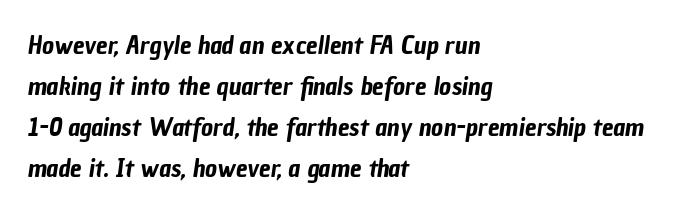
{"underline": "no", "align": "left", "line_spacing": "normal", "line_spacing_ratio": 1.58, "letter_spacing": "normal", "letter_spacing_em": 0.0, "glyph_px": 26}
